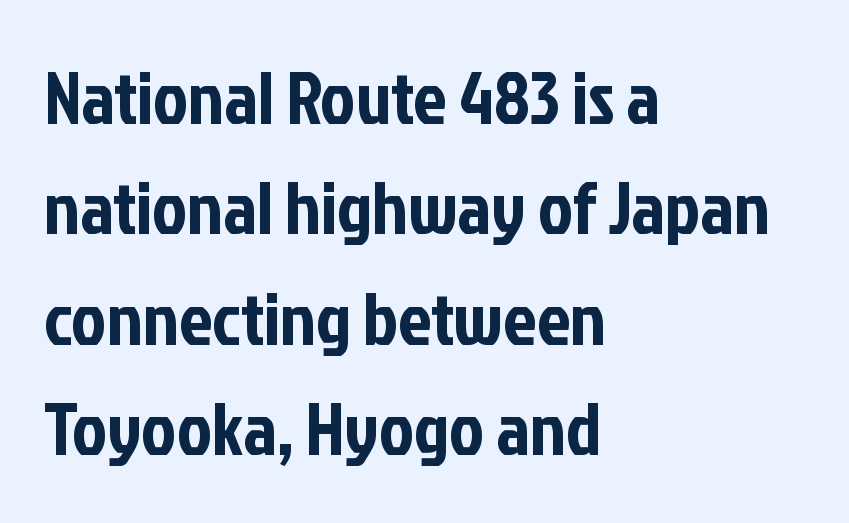
The image shows 74 px condensed sans-serif type, upright; set left-aligned, normal line spacing (1.49x), normal letter spacing, not underlined; low stroke contrast and a medium x-height.
